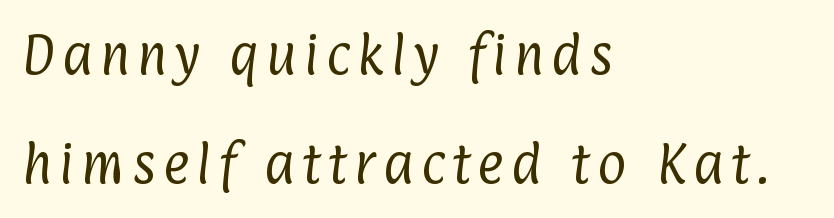
The image shows 45 px regular-weight, condensed sans-serif type; set left-aligned, loose line spacing (2.42x), not underlined; low stroke contrast and a medium x-height.
